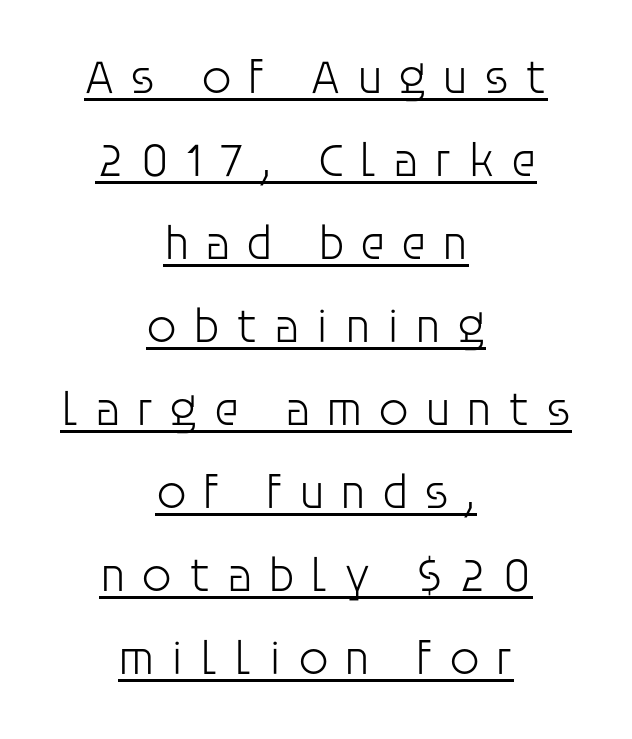
Q: Is the text bold? A: No.
Q: Is the text italic (slanted)? A: No, it is upright.
Q: Is the typeface a serif or a sans-serif typeface? A: Sans-serif.
Q: Is the text underlined? A: Yes.
Q: How is the paragraph aligned? A: Centered.
Q: Is the spacing between letters normal or unusually wide? A: Unusually wide.
Q: Width (condensed, normal, or wide)? A: Normal.
Q: Stroke contrast? A: Low.
Q: x-height? A: Large.
Q: Monospaced? A: No.
